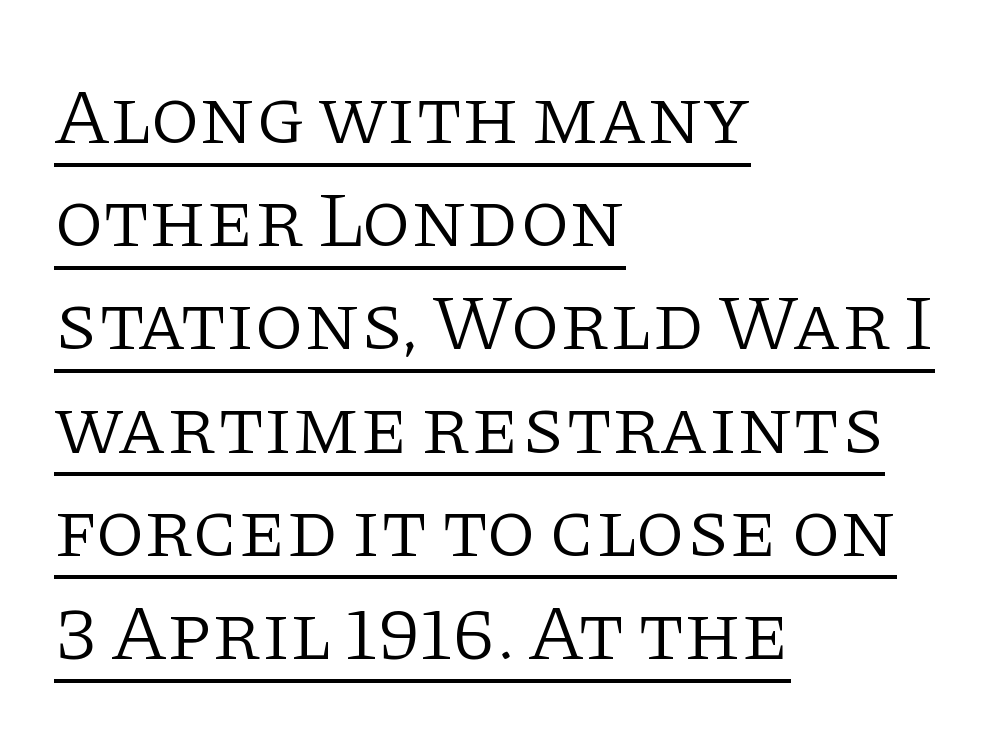
The image shows 80 px light serif type, upright; set left-aligned, normal line spacing (1.29x), normal letter spacing, underlined; low stroke contrast and a large x-height.
